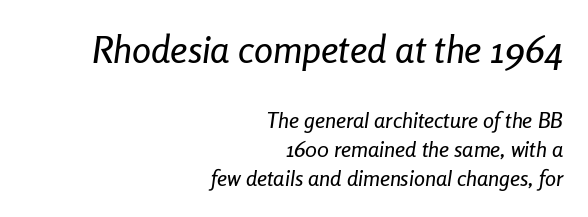
Q: Is the text italic (slanted)? A: Yes, it leans right by about 8 degrees.
Q: Is the text underlined? A: No.
Q: How is the paragraph aligned? A: Right-aligned.
Q: Is the spacing between letters normal or unusually wide? A: Normal.
Q: Is the spacing between lines tight, normal or loose? A: Normal.
Q: Which block of text is set in a larger size, the first (top) or the second (bottom)? A: The first (top) one.
Q: Width (condensed, normal, or wide)? A: Condensed.
Q: Stroke contrast? A: Low.
Q: x-height? A: Medium.
Q: Monospaced? A: No.
